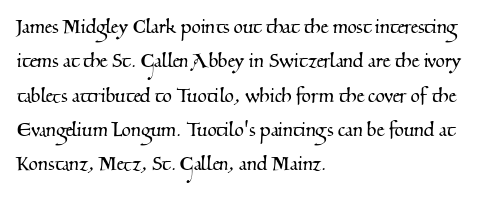
The image shows 24 px text type; set left-aligned, normal line spacing (1.43x), normal letter spacing, not underlined.
